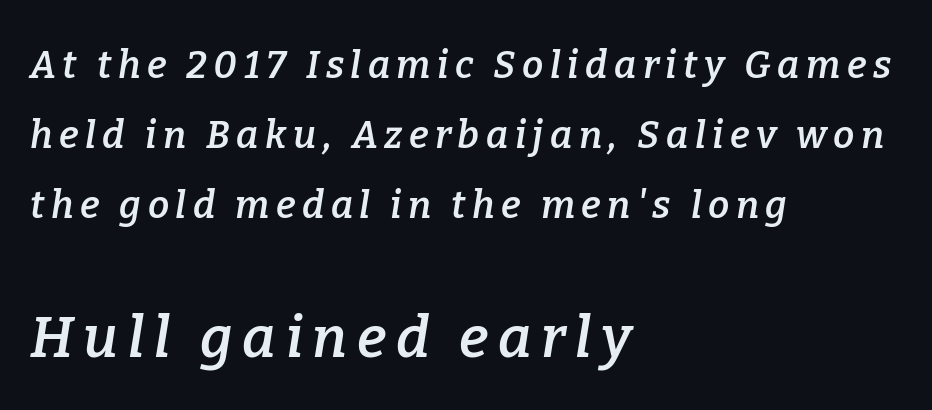
Q: Is the text bold? A: Semi-bold.
Q: Is the text italic (slanted)? A: Yes, it leans right by about 9 degrees.
Q: Is the typeface a serif or a sans-serif typeface? A: Serif.
Q: Is the text underlined? A: No.
Q: How is the paragraph aligned? A: Left-aligned.
Q: Which block of text is set in a larger size, the first (top) or the second (bottom)? A: The second (bottom) one.
Q: Width (condensed, normal, or wide)? A: Normal.
Q: Stroke contrast? A: Low.
Q: x-height? A: Medium.
Q: Monospaced? A: No.
